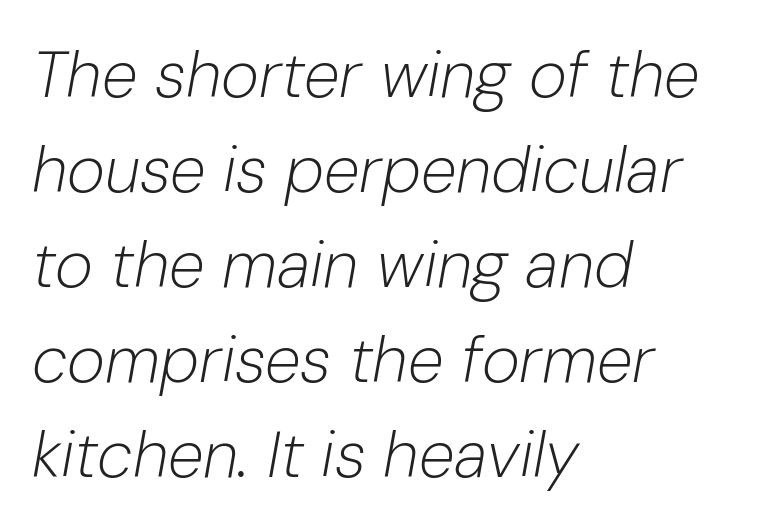
Spacing between characters is what you'd get straight out of the box. Each row of text sits above clean, open space. A typesetter would call this proportional, since set widths differ per character. In terms of leading, this rendering sits right in the middle. The ragged edge is on the right, which tells us the setting is flush left.
